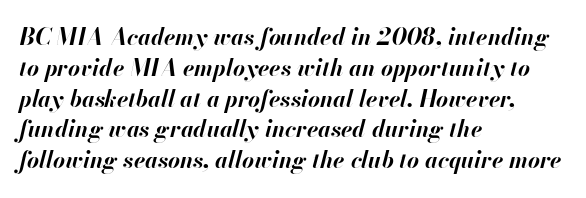
The image shows 23 px bold type, italic (leaning right); set left-aligned, normal line spacing (1.34x), normal letter spacing, not underlined.
